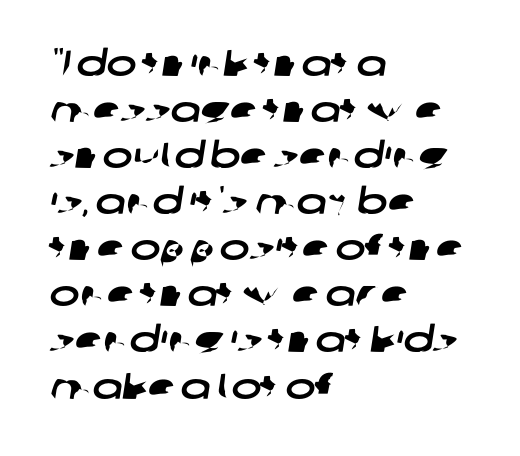
The image shows 36 px wide sans-serif type; set left-aligned, normal line spacing (1.28x), normal letter spacing, not underlined; low stroke contrast and a medium x-height.
